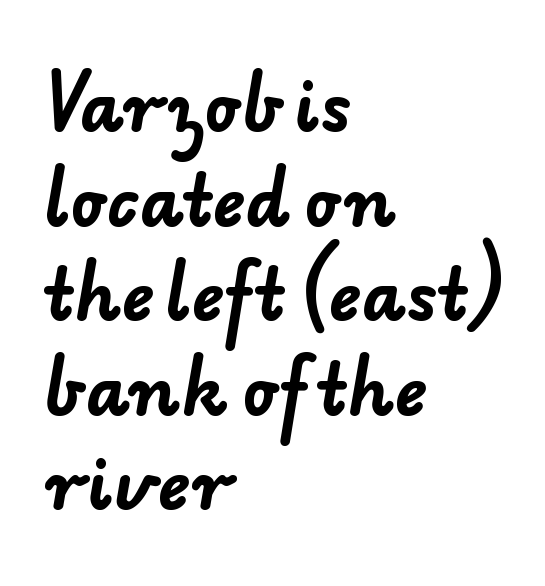
{"serif": "no", "bold": "yes", "weight": "bold", "width": "normal", "stroke_contrast": "low", "x_height": "small", "monospaced": "no", "underline": "no", "align": "left", "line_spacing": "normal", "line_spacing_ratio": 1.39, "letter_spacing": "normal", "letter_spacing_em": 0.0, "glyph_px": 68}
